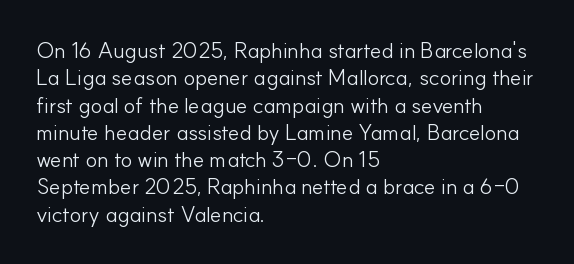
The image shows 22 px text type, upright; set left-aligned, line spacing 1.24x, normal letter spacing, not underlined.
